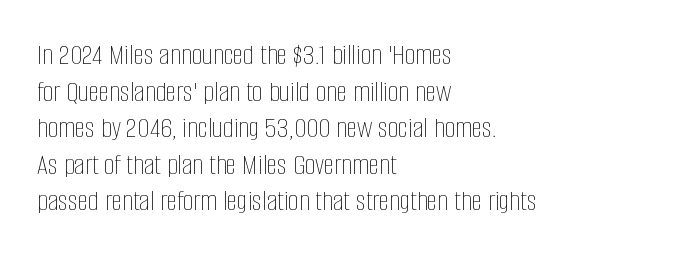
Q: Is the text bold? A: No.
Q: Is the text italic (slanted)? A: No, it is upright.
Q: Is the text underlined? A: No.
Q: How is the paragraph aligned? A: Left-aligned.
Q: Is the spacing between letters normal or unusually wide? A: Normal.
Q: Width (condensed, normal, or wide)? A: Condensed.
Q: Stroke contrast? A: Low.
Q: x-height? A: Large.
Q: Monospaced? A: No.
